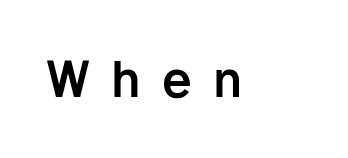
The specimen reads as upright at a glance. A bare baseline throughout the passage. Stroke terminals: plain, sans-serif. This sample has the flowing, uneven cadence of proportional lettering. You'd pick this weight for a headline — it's a proper bold.
